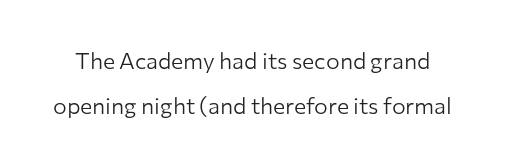
The image shows 23 px text type, upright; set loose line spacing (1.95x), normal letter spacing, not underlined.
